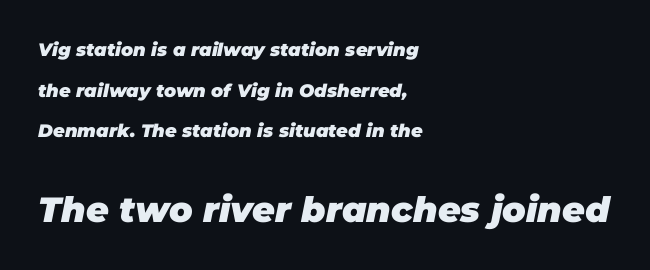
The image shows 35 px heavy type, italic (leaning right); set left-aligned, loose line spacing (2.26x), normal letter spacing, not underlined; the second (bottom) block is 1.94x larger; low stroke contrast and a large x-height.
